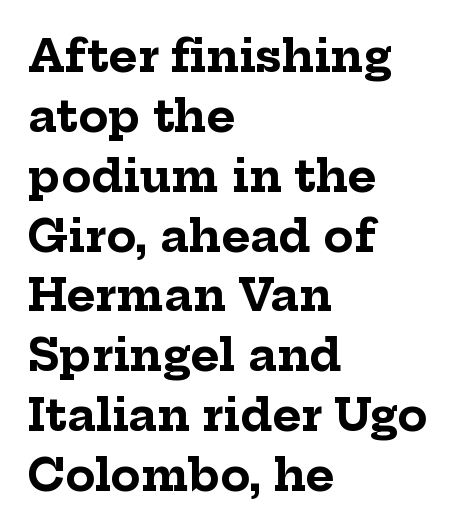
The image shows 44 px bold serif type, upright; set left-aligned, normal line spacing (1.36x), normal letter spacing, not underlined; low stroke contrast and a medium x-height.
